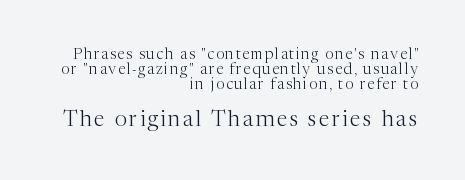
The image shows 22 px text type, upright; set right-aligned, tight line spacing (0.99x), not underlined; the second (bottom) block is 1.47x larger.
